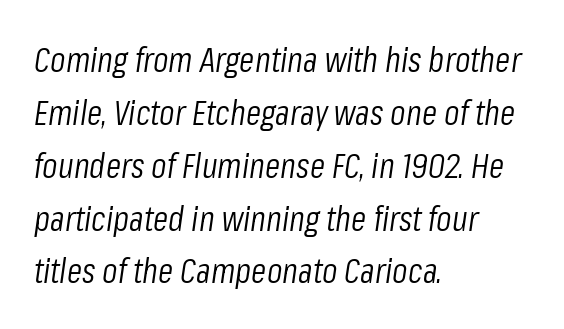
A typesetter would call this zero additional tracking. Yep, that's italic — everything's leaning. The passage is arranged the way most books set body copy — flush left. Letters have the restrained weight of plain body copy at most. The face used here is proportionally spaced, like ordinary book or web type. The rendering uses a moderate line-height, typical for paragraphs.
